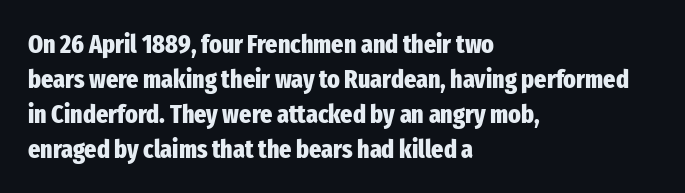
The image shows 26 px bold type, upright; set left-aligned, normal line spacing (1.34x), normal letter spacing, not underlined.
